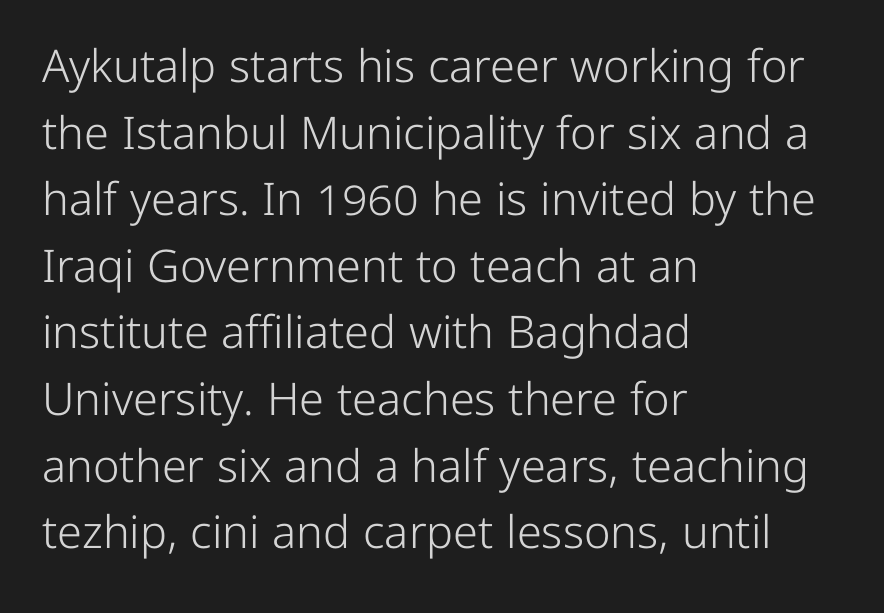
{"serif": "no", "italic": "no", "bold": "no", "weight": "light", "width": "normal", "stroke_contrast": "low", "x_height": "medium", "monospaced": "no", "underline": "no", "align": "left", "line_spacing": "normal", "line_spacing_ratio": 1.48, "letter_spacing": "normal", "letter_spacing_em": 0.0, "glyph_px": 45}
